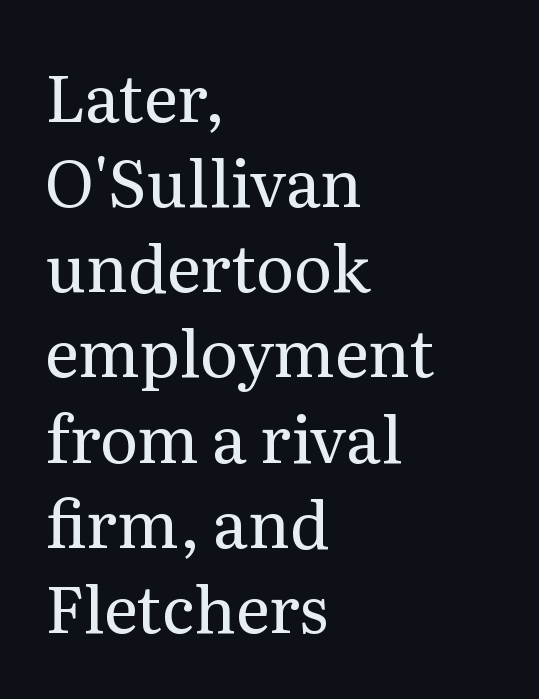
The image shows 65 px regular-weight serif type, upright; set left-aligned, normal line spacing (1.31x), normal letter spacing, not underlined; medium stroke contrast and a medium x-height.
